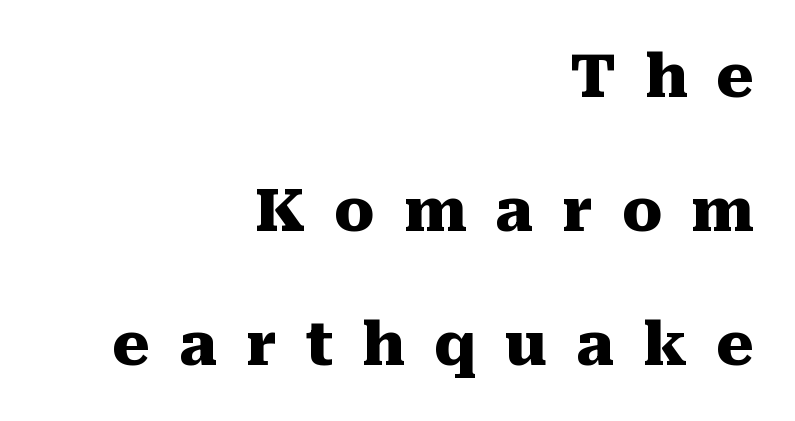
How are the letters spaced? Widely, with obvious added tracking. Leftover space on each line is placed entirely before the opening word. Regarding serifs, this sample has them. Nope, not italic — everything's standing straight.
